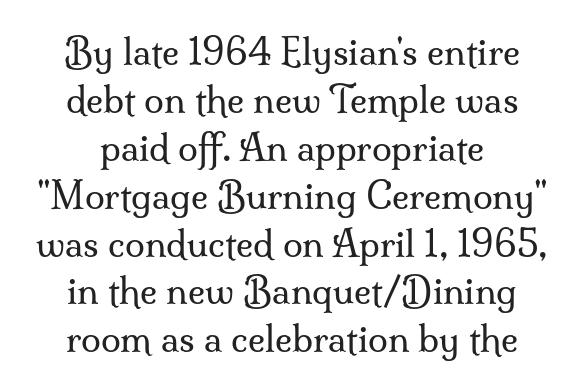
The image shows 36 px regular-weight serif type, upright; set normal line spacing (1.33x), normal letter spacing, not underlined; medium stroke contrast and a small x-height.
